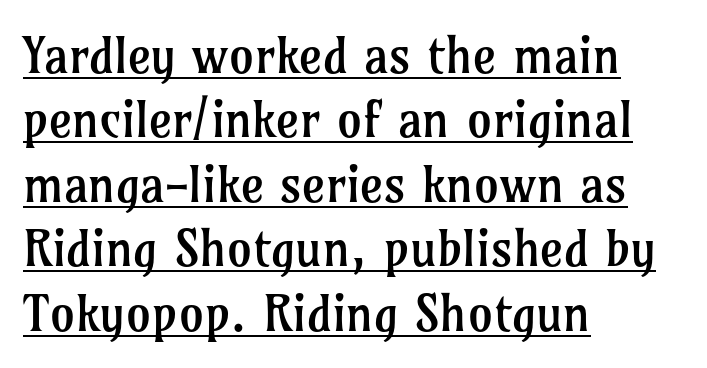
Is there any slant? The stems are plumb. There is no visible air inserted between adjacent glyphs. Think of a printed novel: that variable character pitch is what you see here. The string is rendered with underlining switched on. Quick note: interline space is typical.
